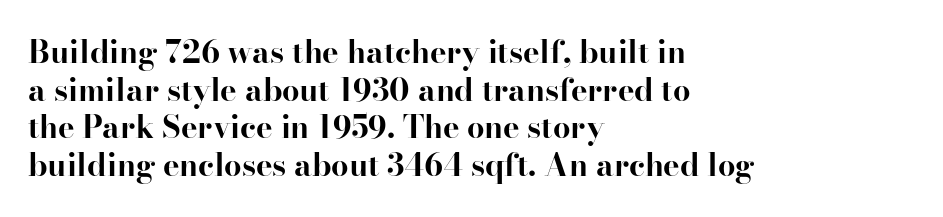
Q: Is the text bold? A: Yes.
Q: Is the text italic (slanted)? A: No, it is upright.
Q: Is the typeface a serif or a sans-serif typeface? A: Serif.
Q: Is the text underlined? A: No.
Q: How is the paragraph aligned? A: Left-aligned.
Q: Is the spacing between letters normal or unusually wide? A: Normal.
Q: Width (condensed, normal, or wide)? A: Normal.
Q: Stroke contrast? A: High.
Q: x-height? A: Small.
Q: Monospaced? A: No.
